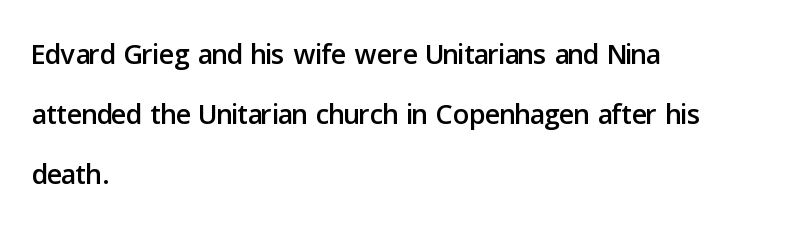
Q: Is the text italic (slanted)? A: No, it is upright.
Q: Is the typeface a serif or a sans-serif typeface? A: Sans-serif.
Q: Is the text underlined? A: No.
Q: How is the paragraph aligned? A: Left-aligned.
Q: Is the spacing between letters normal or unusually wide? A: Normal.
Q: Is the spacing between lines tight, normal or loose? A: Normal.
Q: Width (condensed, normal, or wide)? A: Normal.
Q: Stroke contrast? A: Low.
Q: x-height? A: Medium.
Q: Monospaced? A: No.
